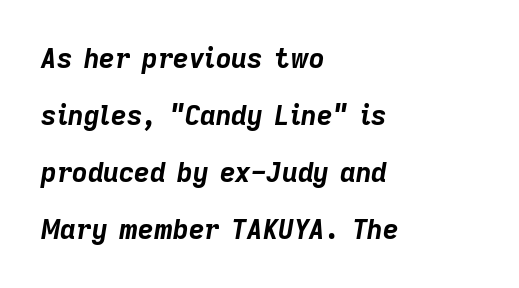
{"italic": "yes", "lean": "right", "slant_degrees": 9, "bold": "yes", "underline": "no", "align": "left", "line_spacing": "loose", "line_spacing_ratio": 2.11, "letter_spacing": "normal", "letter_spacing_em": 0.0, "glyph_px": 27}
